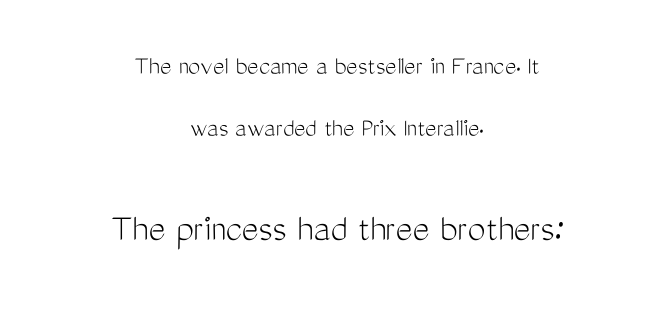
Q: Is the text bold? A: No.
Q: Is the text italic (slanted)? A: No, it is upright.
Q: Is the typeface a serif or a sans-serif typeface? A: Sans-serif.
Q: Is the text underlined? A: No.
Q: How is the paragraph aligned? A: Centered.
Q: Is the spacing between letters normal or unusually wide? A: Normal.
Q: Is the spacing between lines tight, normal or loose? A: Loose.
Q: Which block of text is set in a larger size, the first (top) or the second (bottom)? A: The second (bottom) one.
Q: Width (condensed, normal, or wide)? A: Condensed.
Q: Stroke contrast? A: Medium.
Q: x-height? A: Medium.
Q: Monospaced? A: No.
